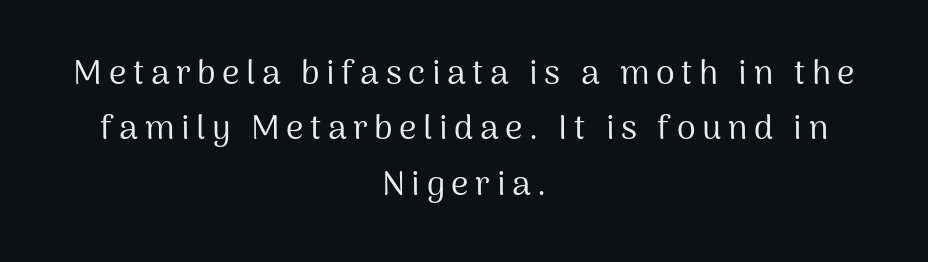
{"serif": "no", "italic": "no", "bold": "no", "weight": "regular", "width": "normal", "stroke_contrast": "medium", "x_height": "medium", "monospaced": "no", "underline": "no", "align": "center", "line_spacing": "normal", "line_spacing_ratio": 1.63, "glyph_px": 34}
